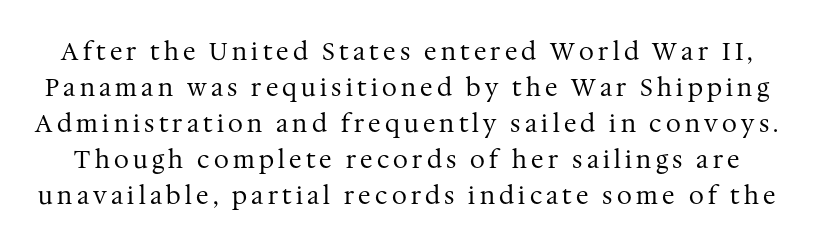
The image shows 24 px text type, upright; set normal line spacing (1.5x), not underlined.
